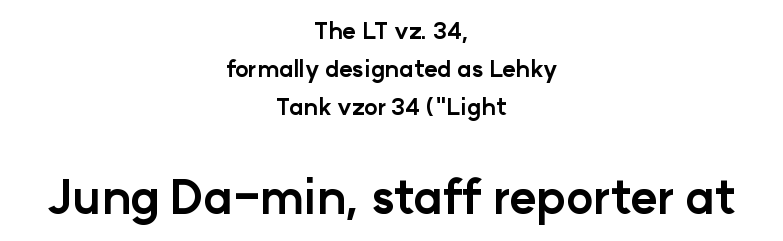
The image shows 46 px bold sans-serif type, upright; set centered, normal line spacing (1.65x), normal letter spacing, not underlined; the second (bottom) block is 2.0x larger; low stroke contrast and a medium x-height.
